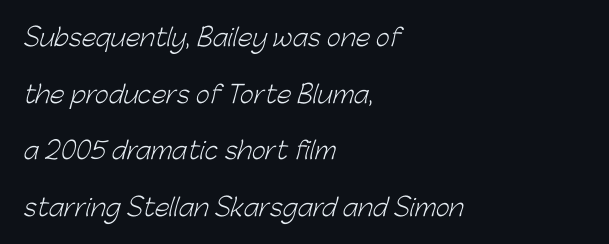
{"bold": "no", "underline": "no", "align": "left", "line_spacing": "loose", "line_spacing_ratio": 2.36, "letter_spacing": "normal", "letter_spacing_em": 0.0, "glyph_px": 24}
